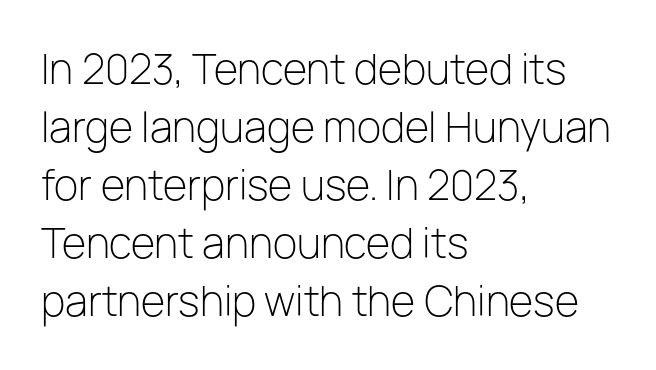
Does the lettering tilt? It doesn't — this is upright. The face used here is rendered with its standard letterfit. This rendering employs a face without finishing strokes, i.e., a sans-serif. Only glyphs here, with clear space below each row. The space between consecutive lines is moderate.
